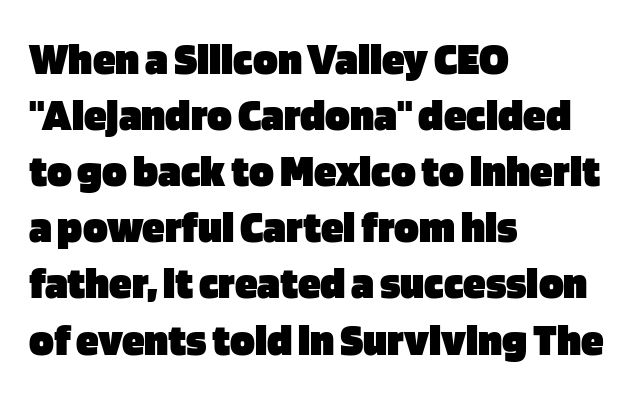
The image shows 46 px heavy sans-serif type, upright; set left-aligned, line spacing 1.22x, normal letter spacing, not underlined; low stroke contrast and a large x-height.
